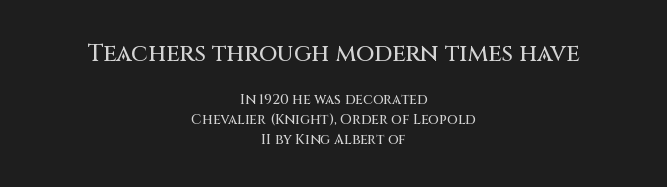
{"italic": "no", "underline": "no", "align": "center", "line_spacing": "normal", "line_spacing_ratio": 1.41, "letter_spacing": "normal", "letter_spacing_em": 0.0, "larger_block": "first", "size_ratio": 1.71, "glyph_px": 24}
